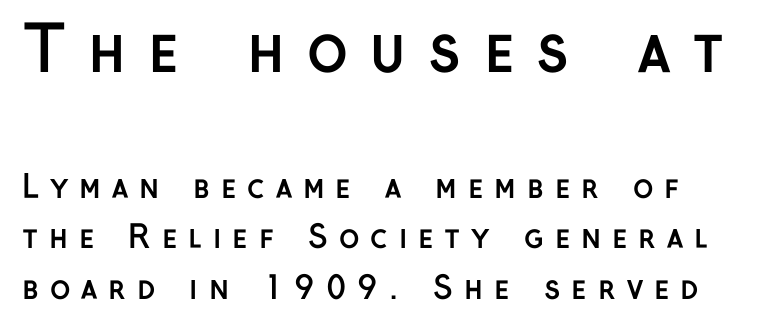
The letterforms stand isolated, each surrounded by extra space. The vertical gap from one line to the next is medium. The space directly below the letters is spotless. I'd describe the lettering as bold — thick and assertive.
